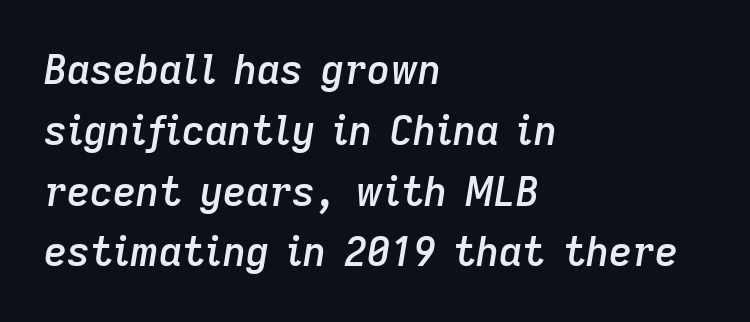
{"italic": "yes", "lean": "right", "slant_degrees": 9, "bold": "semi", "weight": "semibold", "width": "normal", "stroke_contrast": "low", "x_height": "medium", "monospaced": "no", "underline": "no", "align": "left", "line_spacing": "normal", "line_spacing_ratio": 1.52, "letter_spacing": "normal", "letter_spacing_em": 0.0, "glyph_px": 40}
